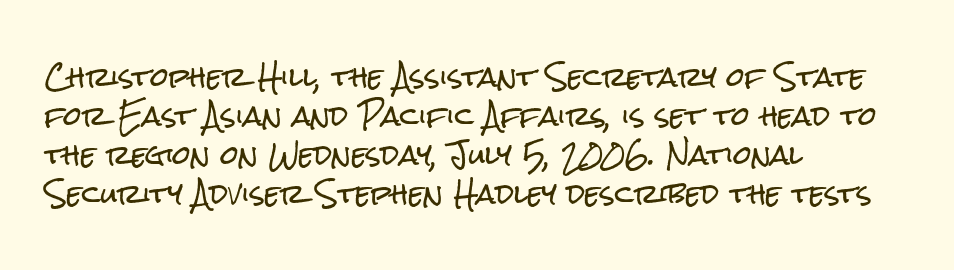
The image shows 26 px text type, upright; set left-aligned, normal line spacing (1.5x), normal letter spacing, not underlined.
